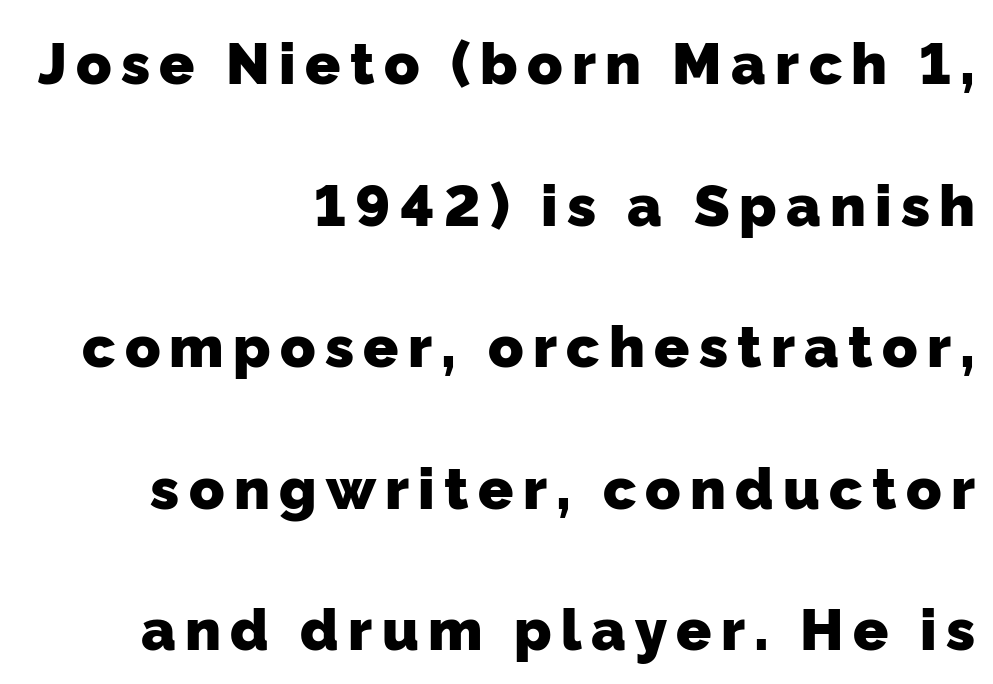
Q: Is the text bold? A: Yes.
Q: Is the typeface a serif or a sans-serif typeface? A: Sans-serif.
Q: Is the text underlined? A: No.
Q: How is the paragraph aligned? A: Right-aligned.
Q: Is the spacing between lines tight, normal or loose? A: Loose.
Q: Width (condensed, normal, or wide)? A: Normal.
Q: Stroke contrast? A: Low.
Q: x-height? A: Medium.
Q: Monospaced? A: No.
